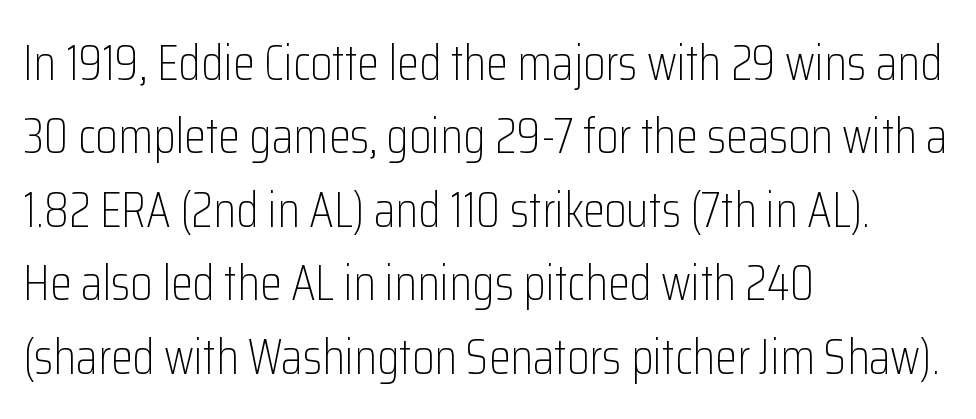
The space beneath each line is pristine and unruled. The text was rendered using a sans face with plain stroke endings. Visually the block forms a straight wall on the left and a jagged coastline on the right. Varying glyph widths throughout — classic text-font behaviour. The gaps between neighbouring characters are ordinary and unremarkable.
